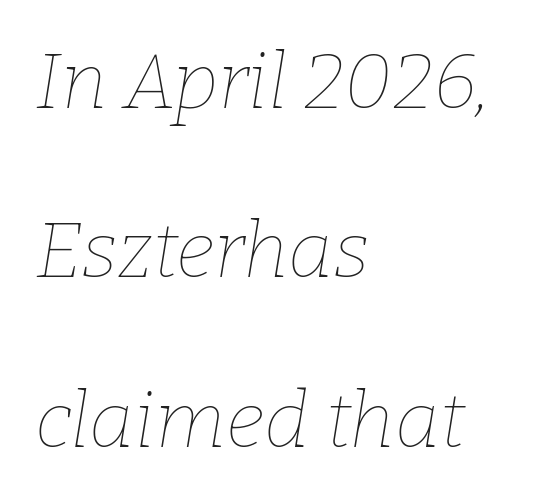
Q: Is the text bold? A: No.
Q: Is the text italic (slanted)? A: Yes, it leans right by about 9 degrees.
Q: Is the text underlined? A: No.
Q: How is the paragraph aligned? A: Left-aligned.
Q: Is the spacing between letters normal or unusually wide? A: Normal.
Q: Is the spacing between lines tight, normal or loose? A: Loose.
Q: Width (condensed, normal, or wide)? A: Normal.
Q: Stroke contrast? A: Low.
Q: x-height? A: Medium.
Q: Monospaced? A: No.
